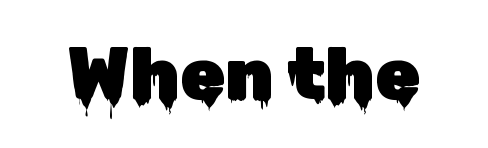
Q: Is the text italic (slanted)? A: No, it is upright.
Q: Is the typeface a serif or a sans-serif typeface? A: Sans-serif.
Q: Is the text underlined? A: No.
Q: Is the spacing between letters normal or unusually wide? A: Normal.
Q: Width (condensed, normal, or wide)? A: Normal.
Q: Stroke contrast? A: Low.
Q: x-height? A: Medium.
Q: Monospaced? A: No.
